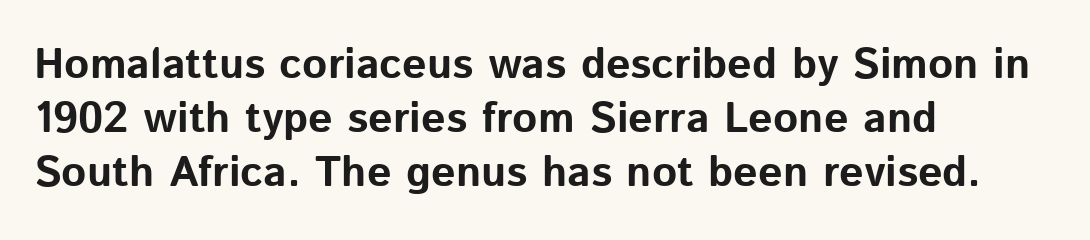
Q: Is the text bold? A: Yes.
Q: Is the text italic (slanted)? A: No, it is upright.
Q: Is the typeface a serif or a sans-serif typeface? A: Sans-serif.
Q: Is the text underlined? A: No.
Q: How is the paragraph aligned? A: Left-aligned.
Q: Is the spacing between letters normal or unusually wide? A: Normal.
Q: Is the spacing between lines tight, normal or loose? A: Normal.
Q: Width (condensed, normal, or wide)? A: Normal.
Q: Stroke contrast? A: Low.
Q: x-height? A: Medium.
Q: Monospaced? A: No.
